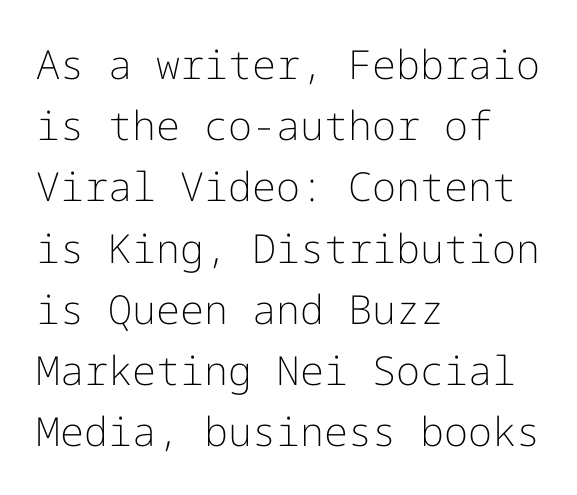
Q: Is the text bold? A: No.
Q: Is the text italic (slanted)? A: No, it is upright.
Q: Is the typeface a serif or a sans-serif typeface? A: Sans-serif.
Q: Is the text underlined? A: No.
Q: How is the paragraph aligned? A: Left-aligned.
Q: Is the spacing between letters normal or unusually wide? A: Normal.
Q: Is the spacing between lines tight, normal or loose? A: Normal.
Q: Width (condensed, normal, or wide)? A: Normal.
Q: Stroke contrast? A: Low.
Q: x-height? A: Medium.
